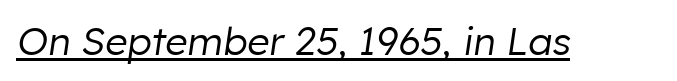
The image shows 39 px regular-weight type, italic (leaning right); set normal letter spacing, underlined; low stroke contrast and a medium x-height.
